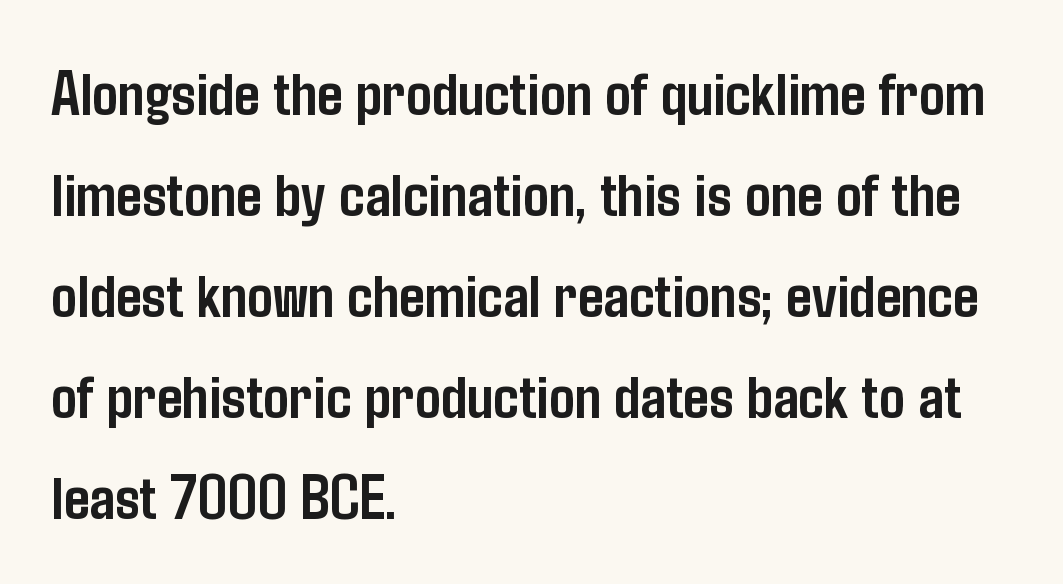
{"serif": "no", "italic": "no", "bold": "yes", "weight": "semibold", "width": "condensed", "stroke_contrast": "low", "x_height": "medium", "monospaced": "no", "underline": "no", "align": "left", "line_spacing": "normal", "line_spacing_ratio": 1.58, "letter_spacing": "normal", "letter_spacing_em": 0.0, "glyph_px": 64}
